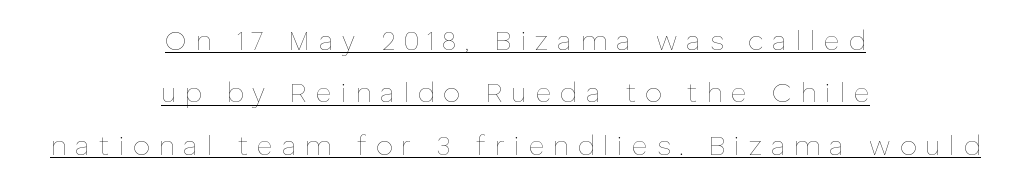
The image shows 27 px text type, upright; set centered, loose line spacing (1.94x), unusually wide letter spacing (+0.33 em), underlined.
